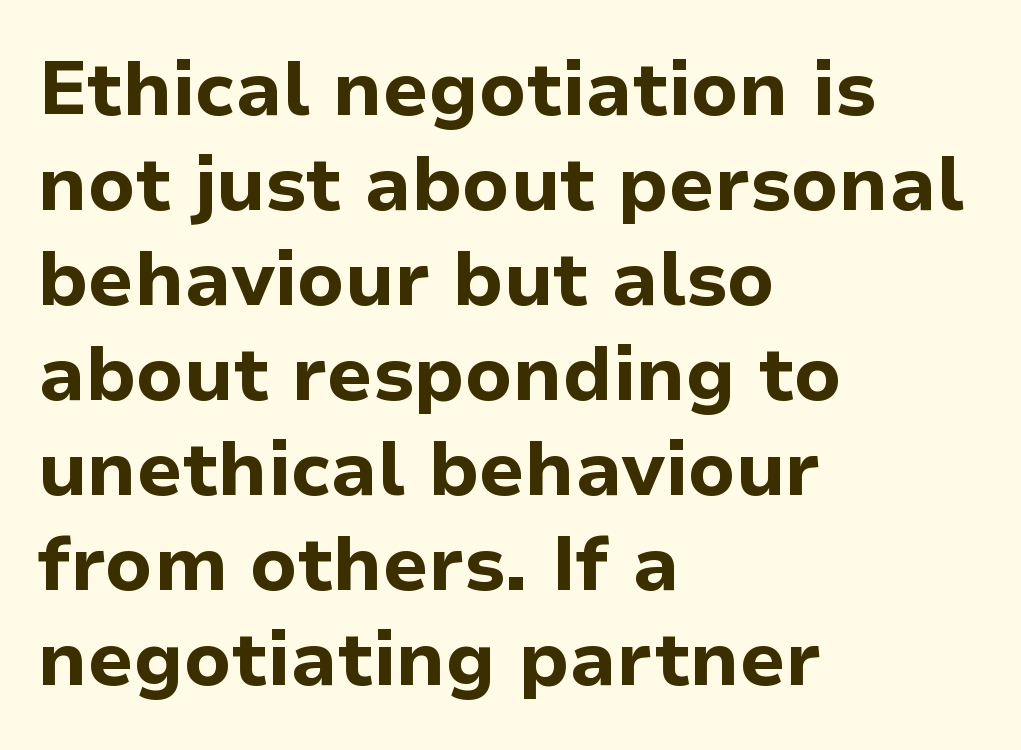
{"serif": "no", "italic": "no", "bold": "yes", "weight": "bold", "width": "normal", "stroke_contrast": "low", "x_height": "medium", "monospaced": "no", "underline": "no", "align": "left", "line_spacing": "normal", "line_spacing_ratio": 1.25, "letter_spacing": "normal", "letter_spacing_em": 0.0, "glyph_px": 76}
